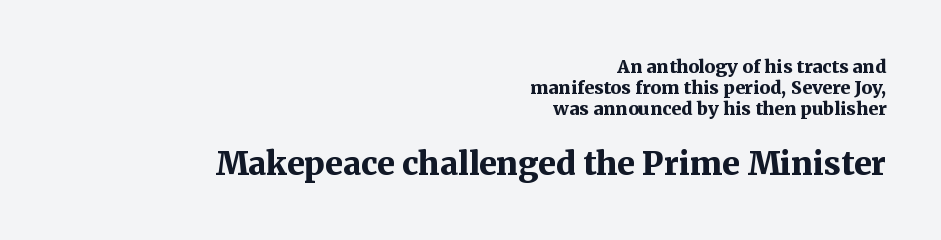
{"serif": "yes", "italic": "no", "bold": "yes", "weight": "bold", "width": "normal", "stroke_contrast": "medium", "x_height": "medium", "monospaced": "no", "underline": "no", "align": "right", "line_spacing_ratio": 1.16, "letter_spacing": "normal", "letter_spacing_em": 0.0, "larger_block": "second", "size_ratio": 1.78, "glyph_px": 32}
